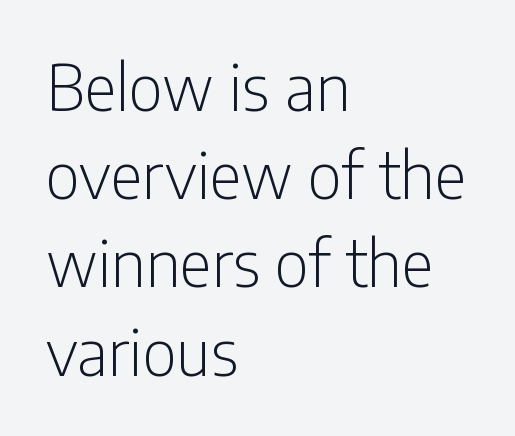
Q: Is the text bold? A: No.
Q: Is the text italic (slanted)? A: No, it is upright.
Q: Is the typeface a serif or a sans-serif typeface? A: Sans-serif.
Q: Is the text underlined? A: No.
Q: How is the paragraph aligned? A: Left-aligned.
Q: Is the spacing between letters normal or unusually wide? A: Normal.
Q: Is the spacing between lines tight, normal or loose? A: Normal.
Q: Width (condensed, normal, or wide)? A: Condensed.
Q: Stroke contrast? A: Low.
Q: x-height? A: Medium.
Q: Monospaced? A: No.
